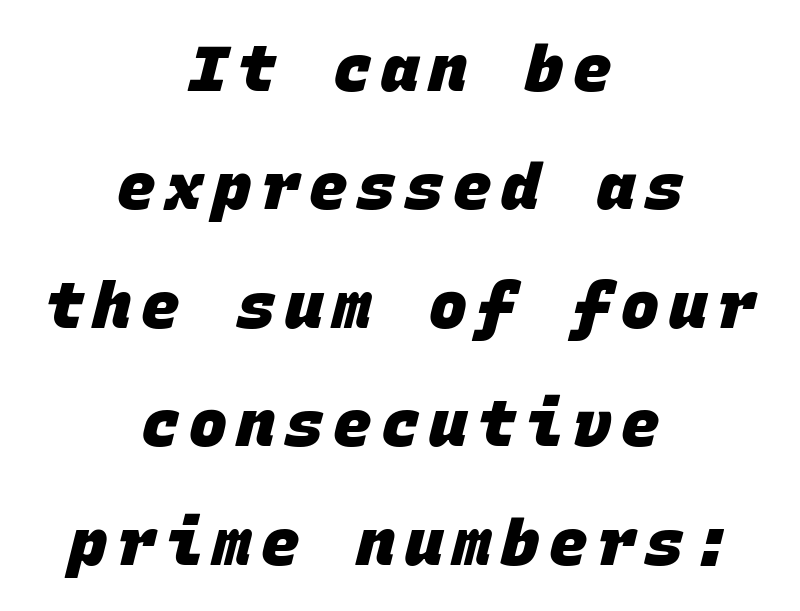
{"serif": "no", "bold": "yes", "weight": "heavy", "width": "normal", "stroke_contrast": "low", "x_height": "large", "monospaced": "yes", "underline": "no", "align": "center", "line_spacing_ratio": 1.85, "glyph_px": 64}
